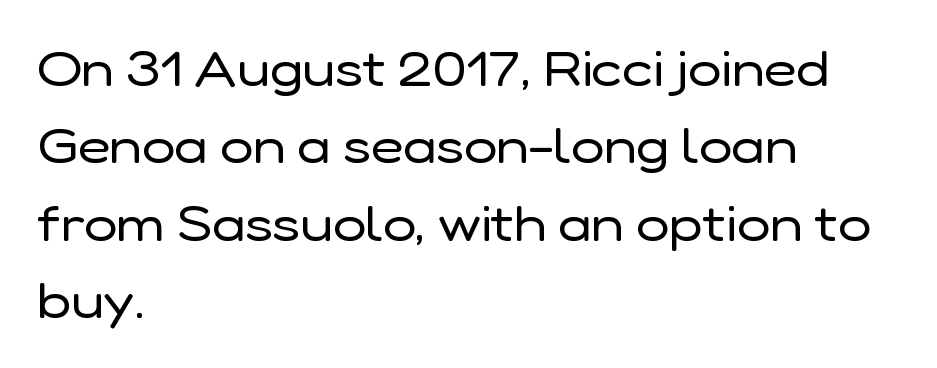
Serifs: no, the terminals of the letterforms are clean. Letters have the restrained weight of plain body copy at most. Do the characters align in a grid? No, the font is proportional. Notice how descenders clear the ascenders below comfortably — that's standard leading.
